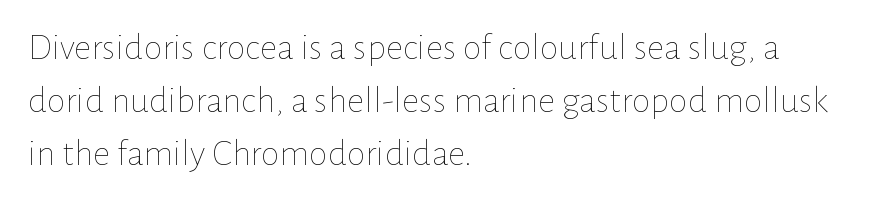
{"italic": "no", "bold": "no", "weight": "thin", "width": "normal", "stroke_contrast": "low", "x_height": "medium", "monospaced": "no", "underline": "no", "align": "left", "line_spacing": "normal", "line_spacing_ratio": 1.39, "letter_spacing": "normal", "letter_spacing_em": 0.0, "glyph_px": 38}
